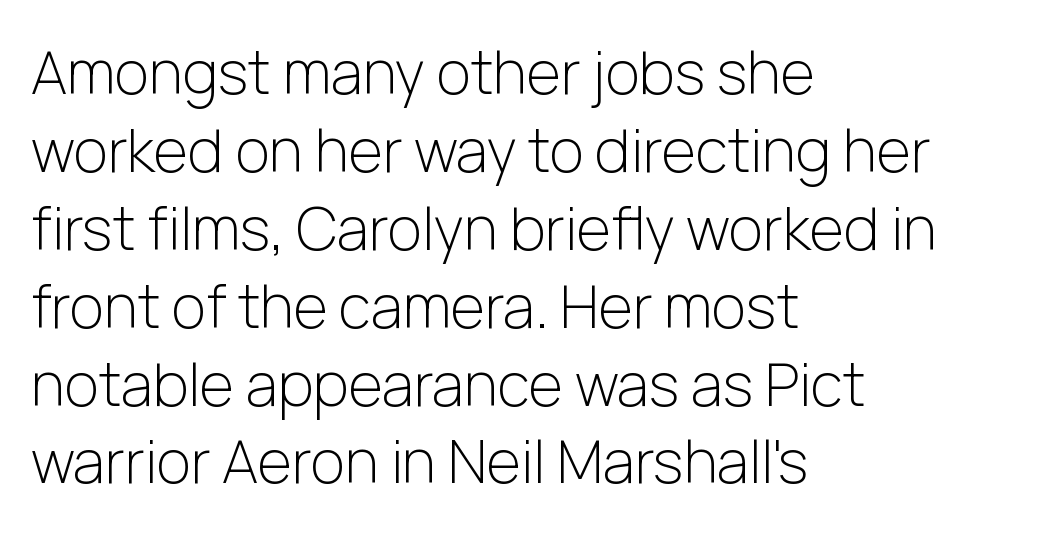
The characters are drawn with everyday or finer stroke widths. The letters sit at their default tracking, neither squeezed nor spread. Rendered with straight, roman letterforms. Decoration check: the copy has no underline.
